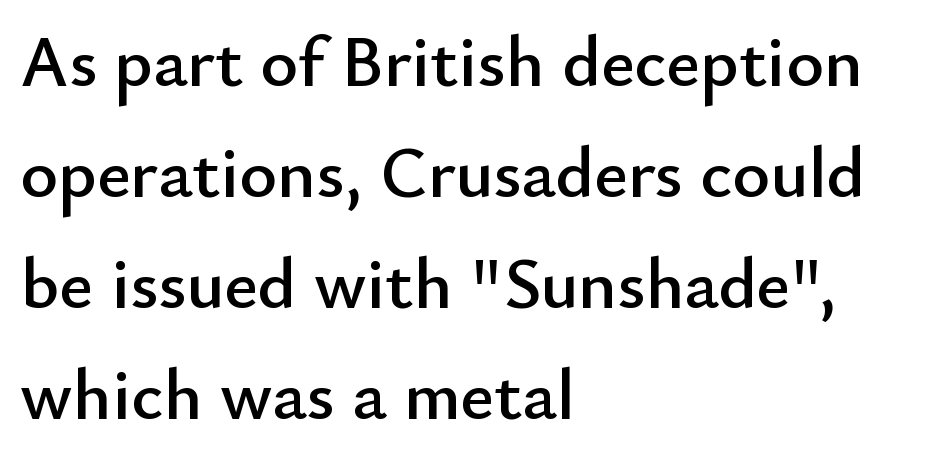
{"serif": "no", "italic": "no", "width": "normal", "stroke_contrast": "low", "x_height": "small", "monospaced": "no", "underline": "no", "align": "left", "line_spacing": "normal", "line_spacing_ratio": 1.54, "letter_spacing": "normal", "letter_spacing_em": 0.0, "glyph_px": 72}
